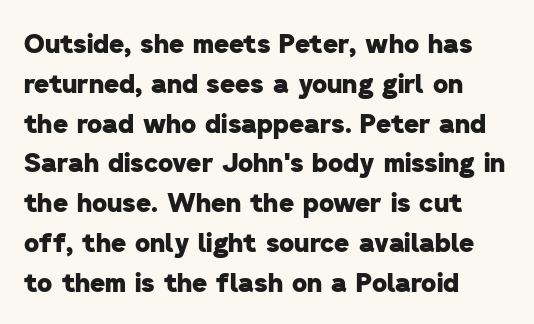
The image shows 26 px bold type; set left-aligned, normal line spacing (1.53x), normal letter spacing, not underlined.
